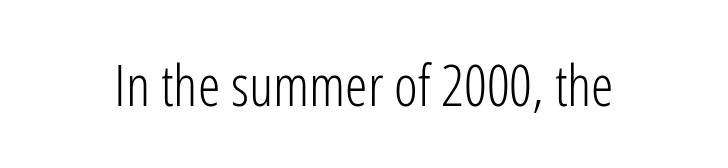
{"serif": "no", "italic": "no", "bold": "no", "weight": "light", "width": "condensed", "stroke_contrast": "low", "x_height": "medium", "monospaced": "no", "underline": "no", "letter_spacing": "normal", "letter_spacing_em": 0.0, "glyph_px": 57}
